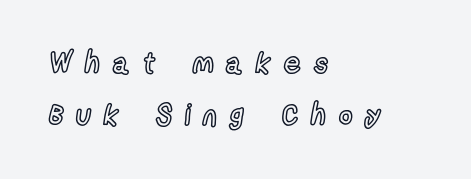
Varying glyph widths throughout — classic text-font behaviour. Someone cranked the tracking dial way up on this one. Decoration check: the copy has no underline. Casual observation: everything's shoved over to the left.
